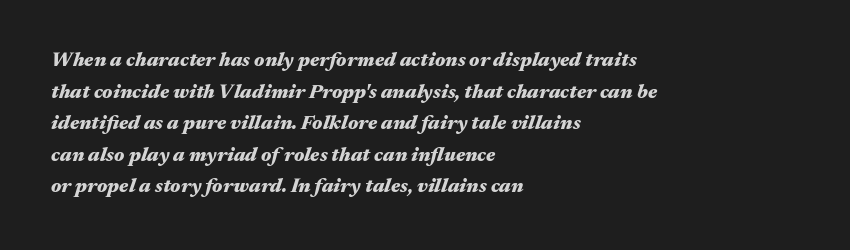
The rendering applies a slant to the glyphs. Here the glyphs are tracked normally, forming tight word shapes. The specimen omits any rule beneath the text block's lines. The ragged edge is on the right, which tells us the setting is flush left. Leading matches the norm, producing a regular column. Thick stems and heavy bowls — unmistakably bold.
